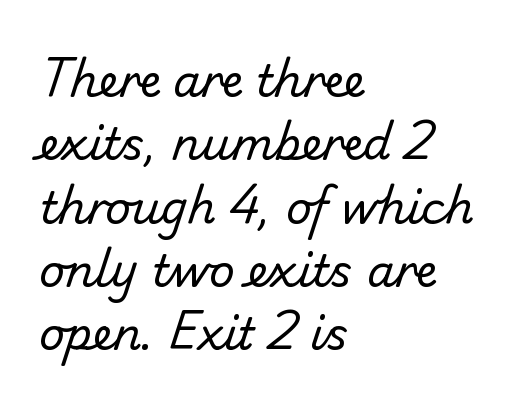
Compared with a centered layout, this one pins lines to the left instead. Look at the tracking — it's just the regular setting, nothing added. The rendering uses natural spacing where letterforms have individual widths. Glance below the letters and you will spot only blank space.
